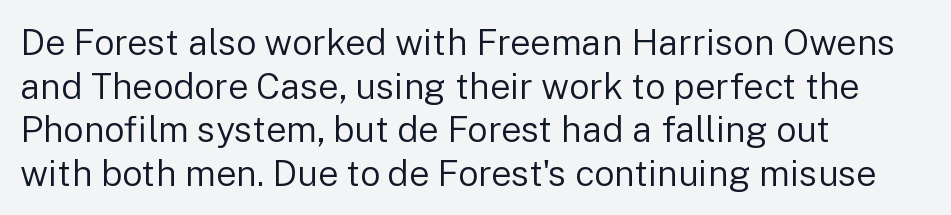
Q: Is the text bold? A: No.
Q: Is the text italic (slanted)? A: No, it is upright.
Q: Is the typeface a serif or a sans-serif typeface? A: Sans-serif.
Q: Is the text underlined? A: No.
Q: How is the paragraph aligned? A: Left-aligned.
Q: Is the spacing between letters normal or unusually wide? A: Normal.
Q: Width (condensed, normal, or wide)? A: Normal.
Q: Stroke contrast? A: Low.
Q: x-height? A: Medium.
Q: Monospaced? A: No.
